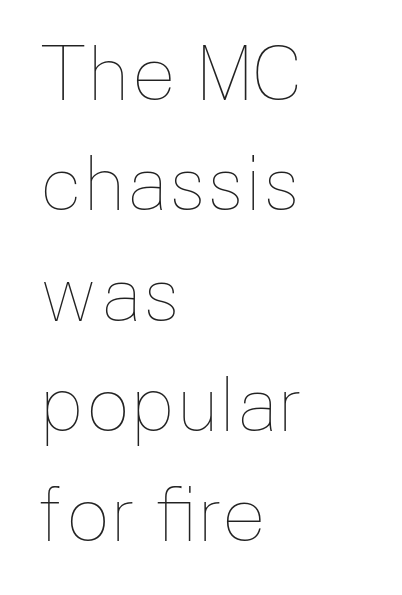
{"italic": "no", "bold": "no", "weight": "thin", "width": "normal", "stroke_contrast": "low", "x_height": "medium", "monospaced": "no", "underline": "no", "align": "left", "line_spacing": "normal", "line_spacing_ratio": 1.49, "letter_spacing": "normal", "letter_spacing_em": 0.0, "glyph_px": 74}
